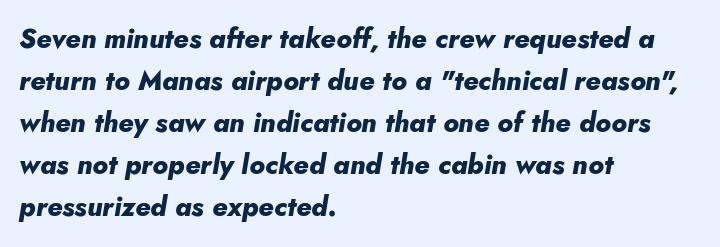
Q: Is the text bold? A: Yes.
Q: Is the text italic (slanted)? A: Yes, it leans right by about 5 degrees.
Q: Is the text underlined? A: No.
Q: How is the paragraph aligned? A: Left-aligned.
Q: Is the spacing between letters normal or unusually wide? A: Normal.
Q: Is the spacing between lines tight, normal or loose? A: Normal.
